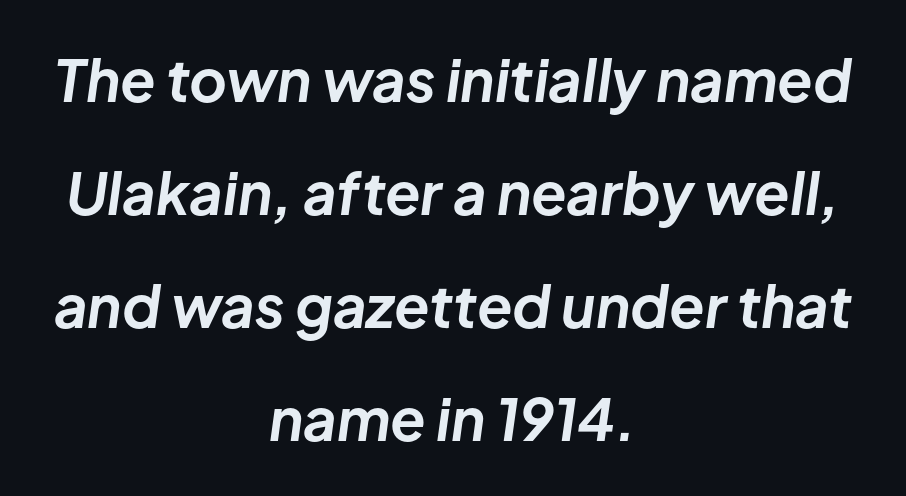
Note the varied advance widths — an 'i' is clearly narrower than an 'm'. Characters are canted at an angle relative to the baseline's perpendicular. Teacher's note: observe the equal gaps on both sides — that is centered alignment. No word sits above an underline. Compared with typical body copy, the letter spacing here is the same.
